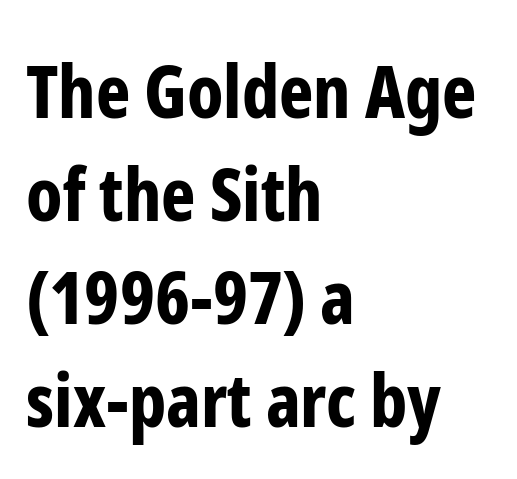
The image shows 73 px bold, condensed sans-serif type, upright; set left-aligned, normal line spacing (1.41x), normal letter spacing, not underlined; low stroke contrast and a medium x-height.
